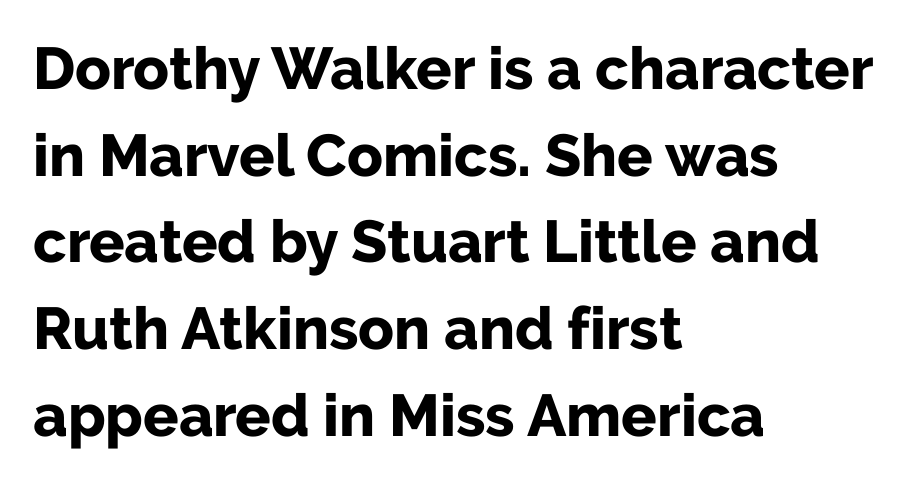
A classic flush-left, rag-right setting is used for this passage. The face used here is proportionally spaced, like ordinary book or web type. Every letter is thick-stroked: bold, no question. Letterform terminals end flat and unadorned throughout the passage. Notice how the stems are strictly vertical — no italics here.
